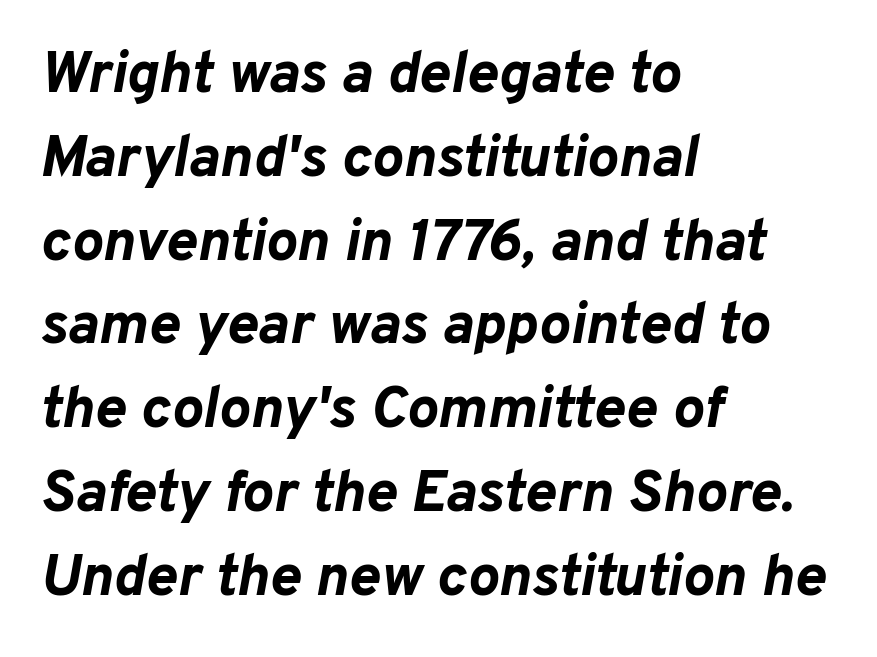
Q: Is the text bold? A: Yes.
Q: Is the text italic (slanted)? A: Yes, it leans right by about 10 degrees.
Q: Is the text underlined? A: No.
Q: How is the paragraph aligned? A: Left-aligned.
Q: Is the spacing between letters normal or unusually wide? A: Normal.
Q: Is the spacing between lines tight, normal or loose? A: Normal.
Q: Width (condensed, normal, or wide)? A: Normal.
Q: Stroke contrast? A: Low.
Q: x-height? A: Medium.
Q: Monospaced? A: No.
